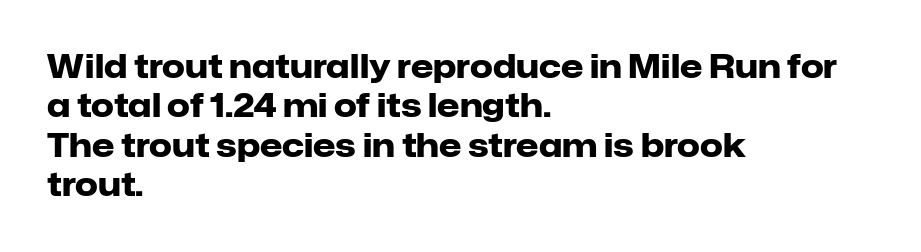
The image shows 32 px heavy sans-serif type, upright; set left-aligned, line spacing 1.23x, normal letter spacing, not underlined; low stroke contrast and a medium x-height.
